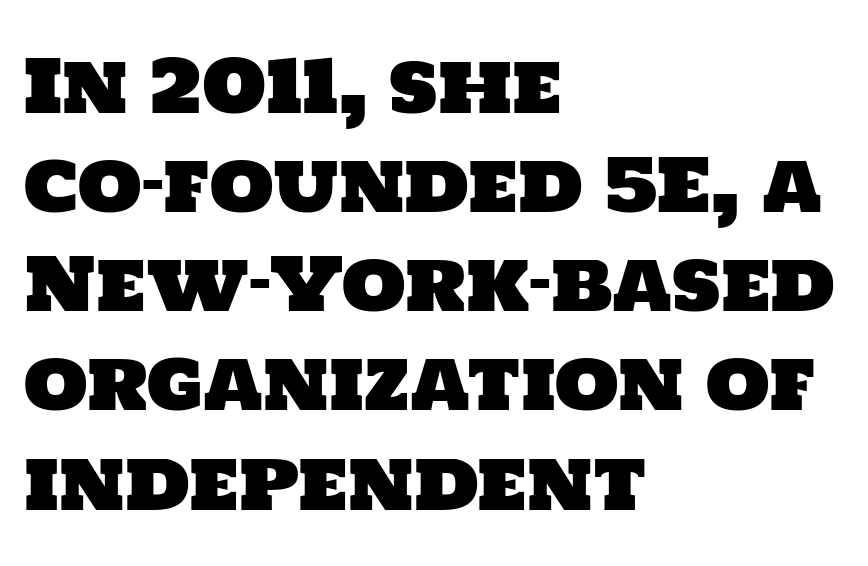
Left-aligned paragraph, ragged on the right. The glyphs in this specimen are sans serif. This rendering features lettering with no underline. This sample has the flowing, uneven cadence of proportional lettering.
